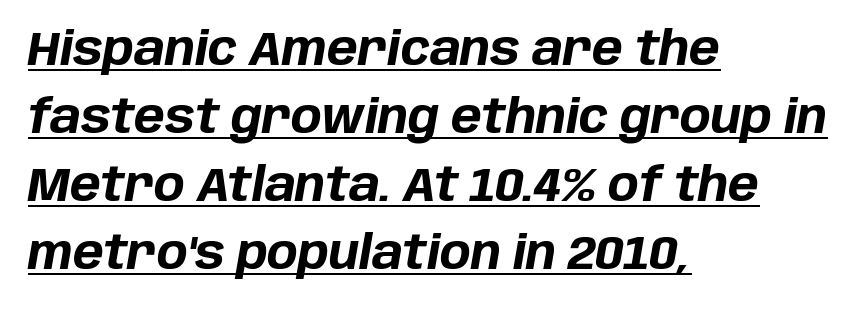
Q: Is the text bold? A: Yes.
Q: Is the text italic (slanted)? A: Yes, it leans right by about 10 degrees.
Q: Is the text underlined? A: Yes.
Q: How is the paragraph aligned? A: Left-aligned.
Q: Is the spacing between letters normal or unusually wide? A: Normal.
Q: Is the spacing between lines tight, normal or loose? A: Normal.
Q: Width (condensed, normal, or wide)? A: Normal.
Q: Stroke contrast? A: Low.
Q: x-height? A: Large.
Q: Monospaced? A: No.
